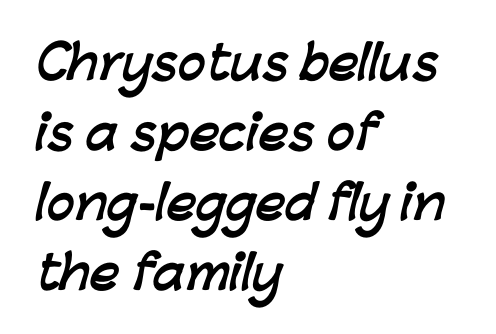
{"serif": "no", "bold": "yes", "weight": "semibold", "width": "normal", "stroke_contrast": "low", "x_height": "medium", "monospaced": "no", "underline": "no", "align": "left", "line_spacing": "normal", "line_spacing_ratio": 1.52, "letter_spacing": "normal", "letter_spacing_em": 0.0, "glyph_px": 46}
